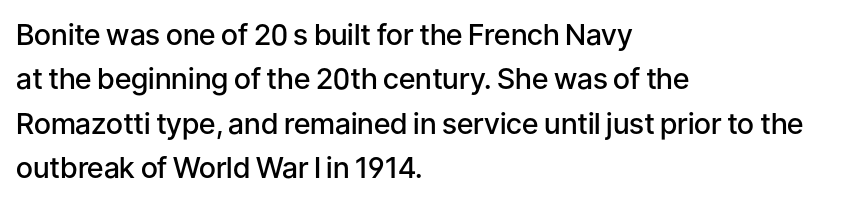
{"serif": "no", "italic": "no", "bold": "semi", "weight": "semibold", "width": "normal", "stroke_contrast": "low", "x_height": "medium", "monospaced": "no", "underline": "no", "align": "left", "line_spacing": "normal", "line_spacing_ratio": 1.53, "letter_spacing": "normal", "letter_spacing_em": 0.0, "glyph_px": 29}
